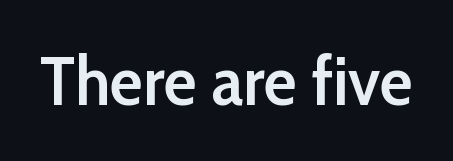
The image shows 69 px semibold sans-serif type, upright; set normal letter spacing, not underlined; low stroke contrast and a medium x-height.
